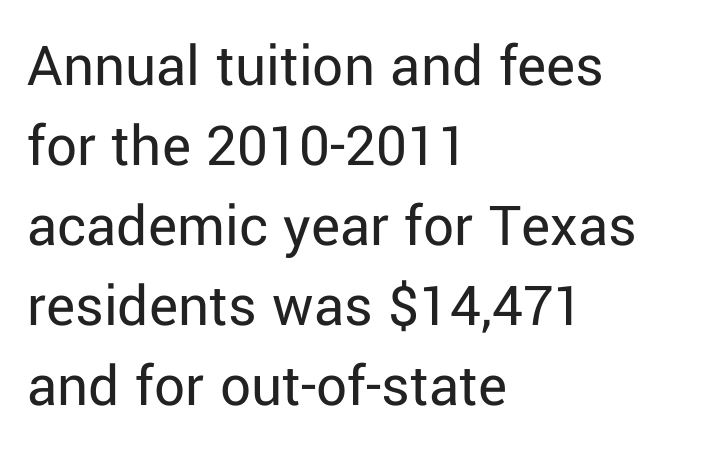
{"serif": "no", "italic": "no", "bold": "no", "weight": "regular", "width": "normal", "stroke_contrast": "low", "x_height": "medium", "monospaced": "no", "underline": "no", "align": "left", "line_spacing": "normal", "line_spacing_ratio": 1.31, "letter_spacing": "normal", "letter_spacing_em": 0.0, "glyph_px": 61}
